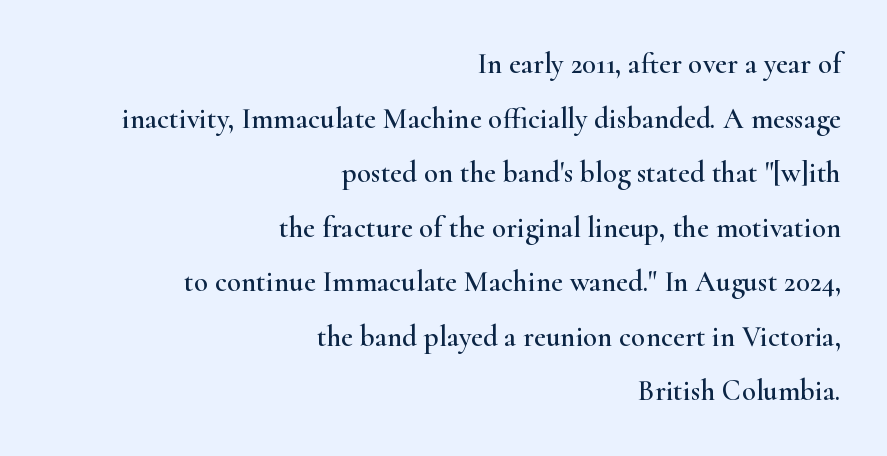
{"serif": "yes", "italic": "no", "width": "wide", "stroke_contrast": "high", "x_height": "small", "monospaced": "no", "underline": "no", "align": "right", "line_spacing_ratio": 1.88, "letter_spacing": "normal", "letter_spacing_em": 0.0, "glyph_px": 29}
